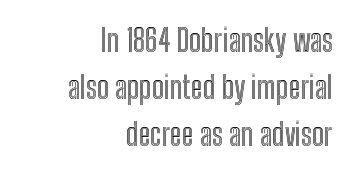
Looks like regular typesetting: each glyph gets only the width it needs. Posture: upright roman. Nothing unusual about the tracking: characters are spaced as the font intends. The strip under each line holds only bare page. Is the block centered? No — it sits flush against the right margin.
